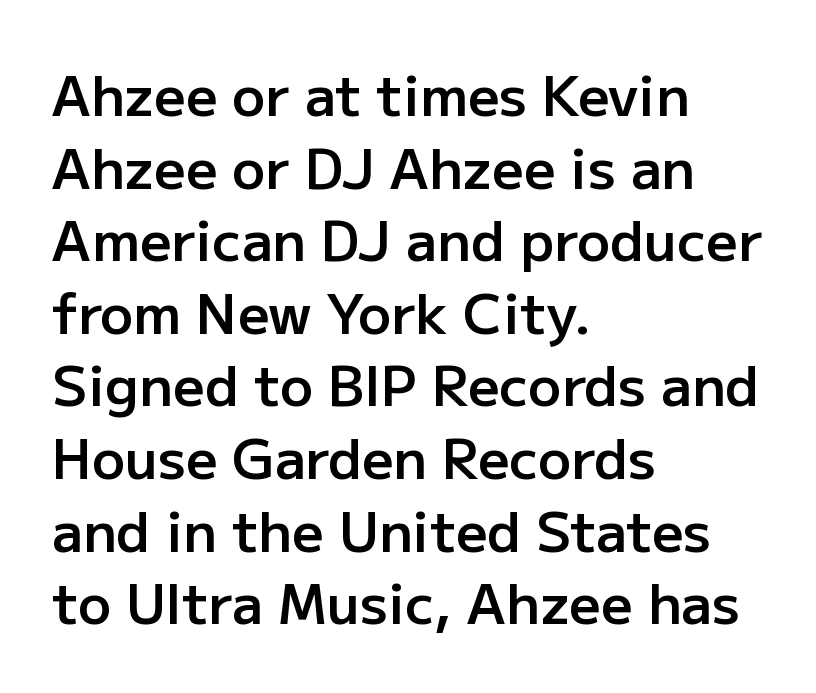
The image shows 55 px semibold sans-serif type, upright; set left-aligned, normal line spacing (1.32x), normal letter spacing, not underlined; low stroke contrast and a medium x-height.
